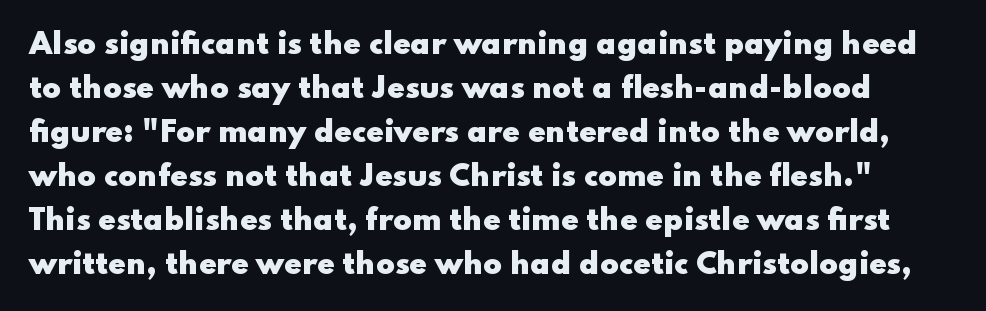
The type sits square on the baseline with zero lean. These lines sit exactly where default settings would place them. Observe the ordinary spacing: letters are neighbours, not strangers. The baseline area is clear. As a designer I'd log this as weight 700, bold. No feet cap the strokes, marking this as sans-serif type.
